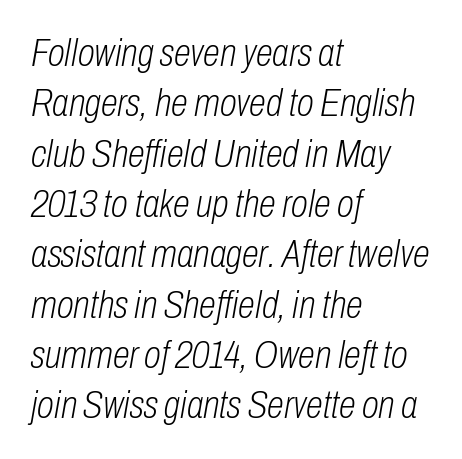
Each letter keeps its own natural width here, so spacing adapts to shape. Vertically, the passage feels balanced, rows spaced as you'd expect. Tracking here is standard; glyphs follow each other at the usual distance. Compared with a typical body face, this is equally light or lighter still. Each row of text sits above clean, open space.
